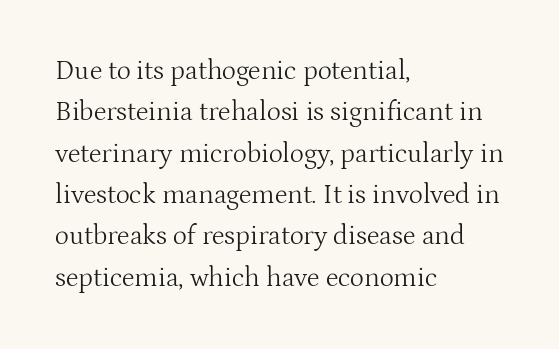
In terms of leading, this rendering sits right in the middle. The lettering stays uniformly vertical, giving the passage a roman look. Decoration check: the copy has no underline. The passage shown is not bold in any degree. How are the letters spaced? Ordinarily, with no added tracking.
